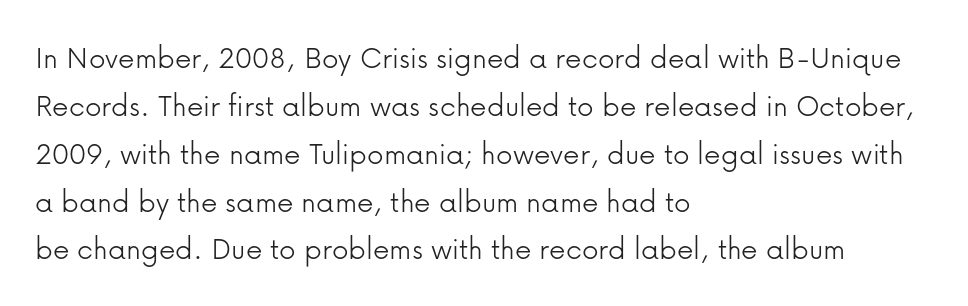
Q: Is the text bold? A: No.
Q: Is the text italic (slanted)? A: No, it is upright.
Q: Is the typeface a serif or a sans-serif typeface? A: Sans-serif.
Q: Is the text underlined? A: No.
Q: How is the paragraph aligned? A: Left-aligned.
Q: Is the spacing between letters normal or unusually wide? A: Normal.
Q: Is the spacing between lines tight, normal or loose? A: Normal.
Q: Width (condensed, normal, or wide)? A: Normal.
Q: Stroke contrast? A: Low.
Q: x-height? A: Medium.
Q: Monospaced? A: No.
